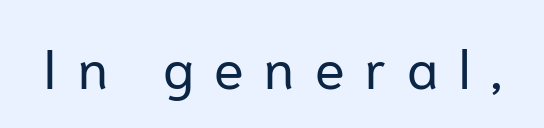
Q: Is the text bold? A: No.
Q: Is the text italic (slanted)? A: No, it is upright.
Q: Is the typeface a serif or a sans-serif typeface? A: Sans-serif.
Q: Is the text underlined? A: No.
Q: Is the spacing between letters normal or unusually wide? A: Unusually wide.
Q: Width (condensed, normal, or wide)? A: Normal.
Q: Stroke contrast? A: Low.
Q: x-height? A: Medium.
Q: Monospaced? A: No.
